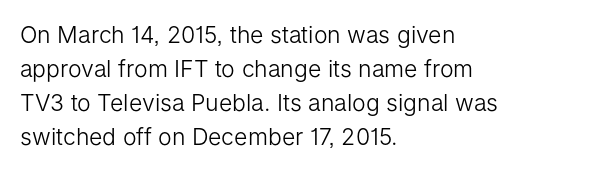
The type sits square on the baseline with zero lean. Stem width sits at or under what a default text font uses. Horizontally, the lines are justified to the leading edge only. This sample keeps an unexceptional amount of space between lines. The space beneath each line is pristine and unruled. There is no visible air inserted between adjacent glyphs.
